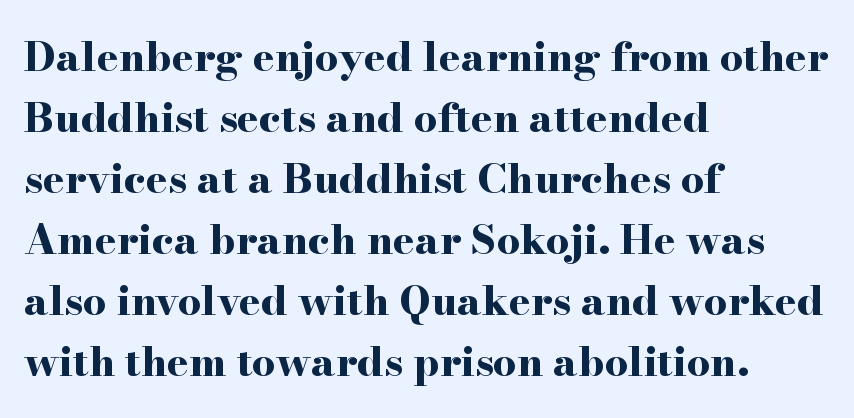
This sample uses plain, unmodified letter spacing. Does the type have serifs? Yes, each stem ends in a small foot. This rendering features lettering with no underline. In terms of posture, this sample is upright. The passage shown is typed in a proportional face where columns would drift. Emphasis by weight is at full strength: bold.
